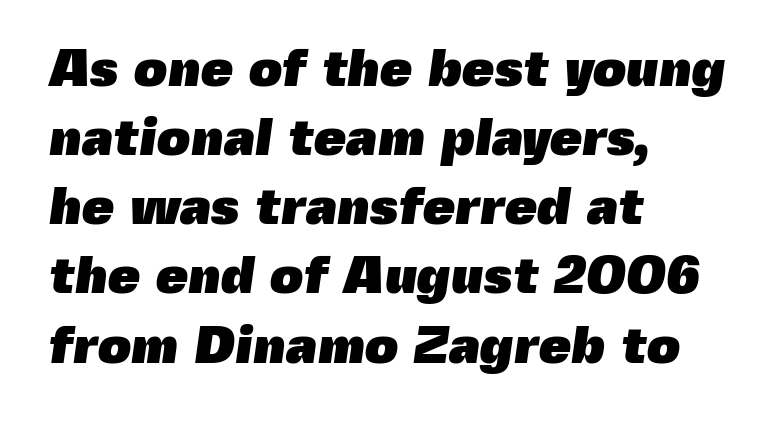
Q: Is the text bold? A: Yes.
Q: Is the typeface a serif or a sans-serif typeface? A: Sans-serif.
Q: Is the text underlined? A: No.
Q: How is the paragraph aligned? A: Left-aligned.
Q: Is the spacing between letters normal or unusually wide? A: Normal.
Q: Is the spacing between lines tight, normal or loose? A: Normal.
Q: Width (condensed, normal, or wide)? A: Normal.
Q: x-height? A: Medium.
Q: Monospaced? A: No.
